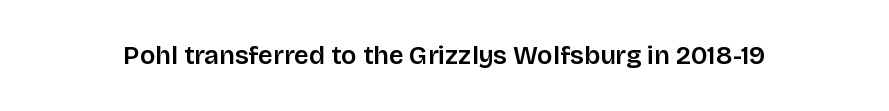
Q: Is the text bold? A: Semi-bold.
Q: Is the text italic (slanted)? A: No, it is upright.
Q: Is the text underlined? A: No.
Q: Is the spacing between letters normal or unusually wide? A: Normal.
